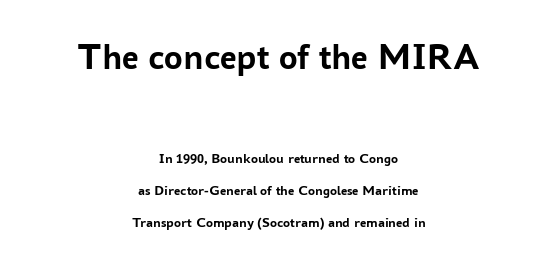
Caption: standard tracking, unaltered. Characters remain perfectly vertical along every line. What's the leading like? Stretched, with rows far apart. Reading top to bottom, the characters get smaller at the block break. Weight check: bold — yes, fully.
